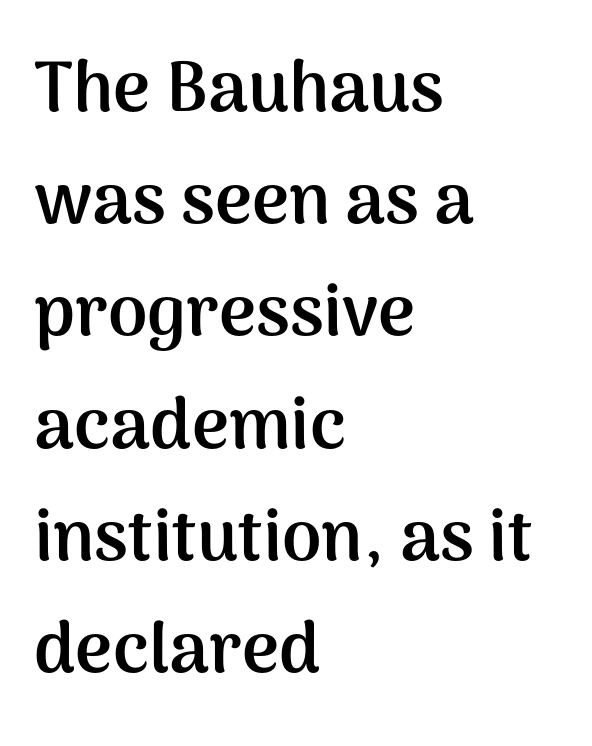
Thick stems and heavy bowls — unmistakably bold. What's the leading like? Ordinary, nothing unusual. These lines are composed in type without serifs. The specimen omits any rule beneath the text block's lines.
